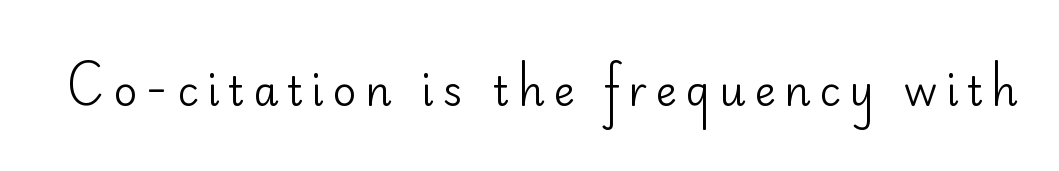
The image shows 41 px regular-weight sans-serif type, upright; set unusually wide letter spacing (+0.21 em), not underlined; low stroke contrast and a small x-height.
